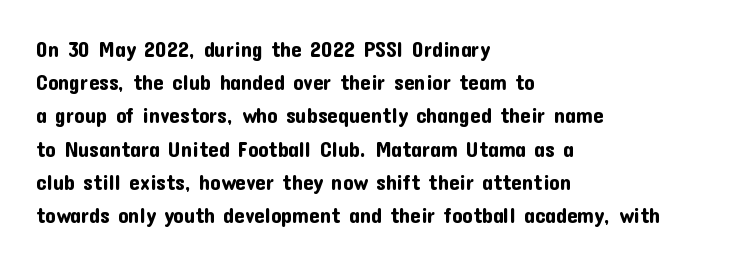
{"italic": "no", "underline": "no", "align": "left", "line_spacing": "normal", "line_spacing_ratio": 1.58, "letter_spacing": "normal", "letter_spacing_em": 0.0, "glyph_px": 21}
